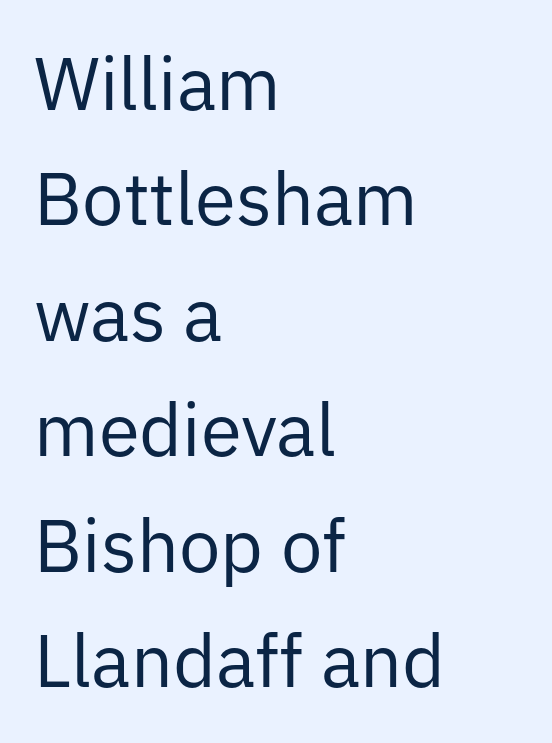
Casual observation: everything's shoved over to the left. The font's upright variant was chosen for this text. A typesetter would call this proportional, since set widths differ per character. Anything drawn beneath the words? Only blank space. The face used here is rendered with its standard letterfit. In terms of leading, this rendering sits right in the middle.
